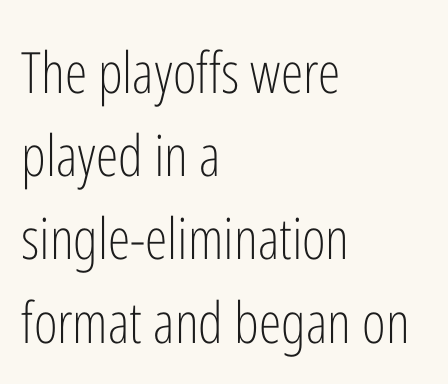
Q: Is the text bold? A: No.
Q: Is the text italic (slanted)? A: No, it is upright.
Q: Is the typeface a serif or a sans-serif typeface? A: Sans-serif.
Q: Is the text underlined? A: No.
Q: How is the paragraph aligned? A: Left-aligned.
Q: Is the spacing between letters normal or unusually wide? A: Normal.
Q: Is the spacing between lines tight, normal or loose? A: Normal.
Q: Width (condensed, normal, or wide)? A: Condensed.
Q: Stroke contrast? A: Low.
Q: x-height? A: Medium.
Q: Monospaced? A: No.
